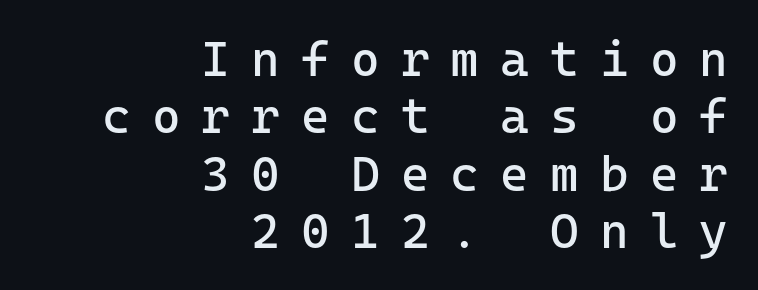
The image shows 49 px regular-weight sans-serif type, upright; set right-aligned, line spacing 1.17x, unusually wide letter spacing (+0.43 em), not underlined; low stroke contrast and a medium x-height.
